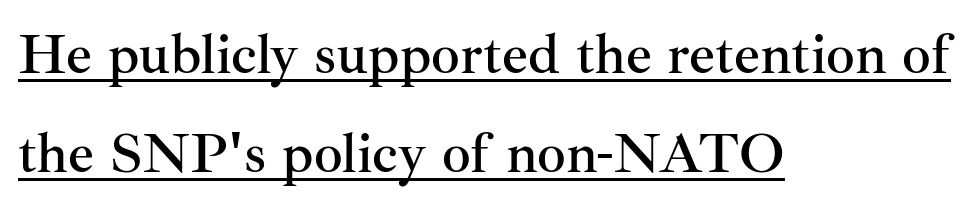
{"serif": "yes", "italic": "no", "width": "normal", "stroke_contrast": "medium", "x_height": "small", "monospaced": "no", "underline": "yes", "align": "left", "line_spacing_ratio": 1.74, "letter_spacing": "normal", "letter_spacing_em": 0.0, "glyph_px": 57}
